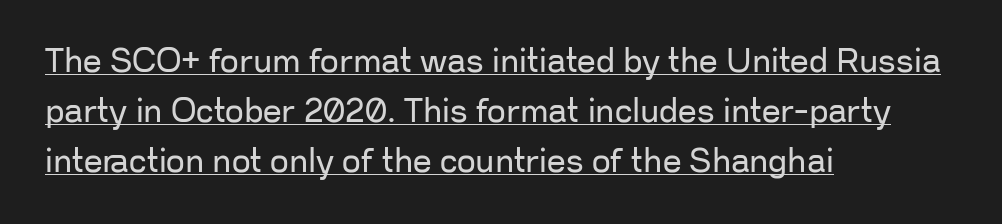
{"serif": "no", "italic": "no", "bold": "no", "weight": "regular", "width": "normal", "stroke_contrast": "low", "x_height": "medium", "monospaced": "no", "underline": "yes", "align": "left", "line_spacing": "normal", "line_spacing_ratio": 1.51, "letter_spacing": "normal", "letter_spacing_em": 0.0, "glyph_px": 33}
